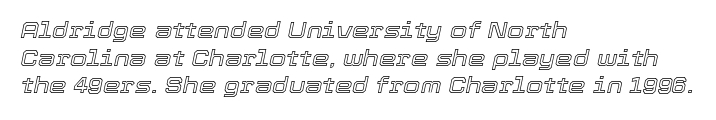
Q: Is the text italic (slanted)? A: Yes, it leans right by about 12 degrees.
Q: Is the text underlined? A: No.
Q: How is the paragraph aligned? A: Left-aligned.
Q: Is the spacing between letters normal or unusually wide? A: Normal.
Q: Is the spacing between lines tight, normal or loose? A: Normal.
